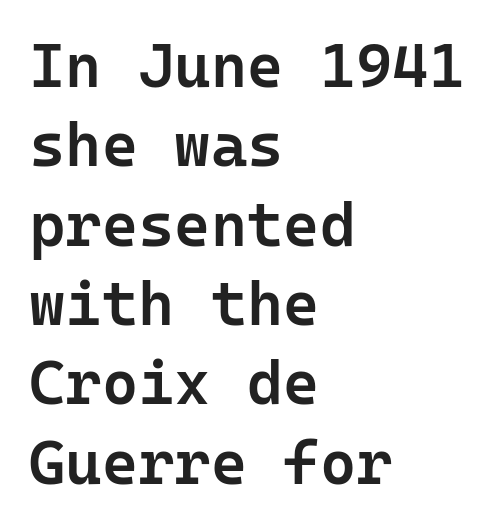
Q: Is the text bold? A: Semi-bold.
Q: Is the text italic (slanted)? A: No, it is upright.
Q: Is the typeface a serif or a sans-serif typeface? A: Sans-serif.
Q: Is the text underlined? A: No.
Q: How is the paragraph aligned? A: Left-aligned.
Q: Is the spacing between letters normal or unusually wide? A: Normal.
Q: Is the spacing between lines tight, normal or loose? A: Normal.
Q: Width (condensed, normal, or wide)? A: Normal.
Q: Stroke contrast? A: Low.
Q: x-height? A: Medium.
